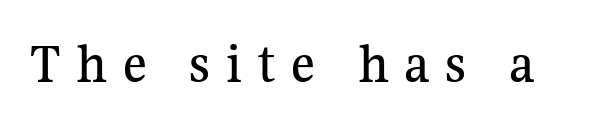
Do the characters align in a grid? No, the font is proportional. Look at the bottom of the vertical strokes: they flare into serifs here. There is plenty of visible air inserted between adjacent glyphs. The specimen reads as upright at a glance.
